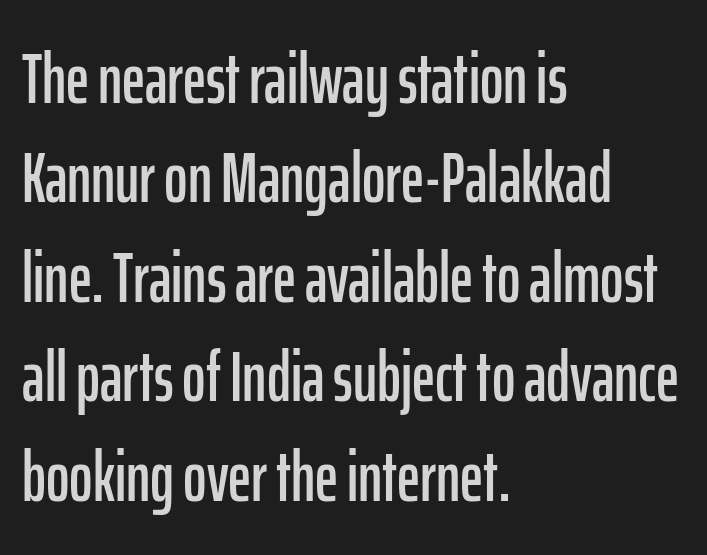
{"serif": "no", "italic": "no", "width": "condensed", "stroke_contrast": "low", "x_height": "medium", "monospaced": "no", "underline": "no", "align": "left", "line_spacing": "normal", "line_spacing_ratio": 1.4, "letter_spacing": "normal", "letter_spacing_em": 0.0, "glyph_px": 71}
